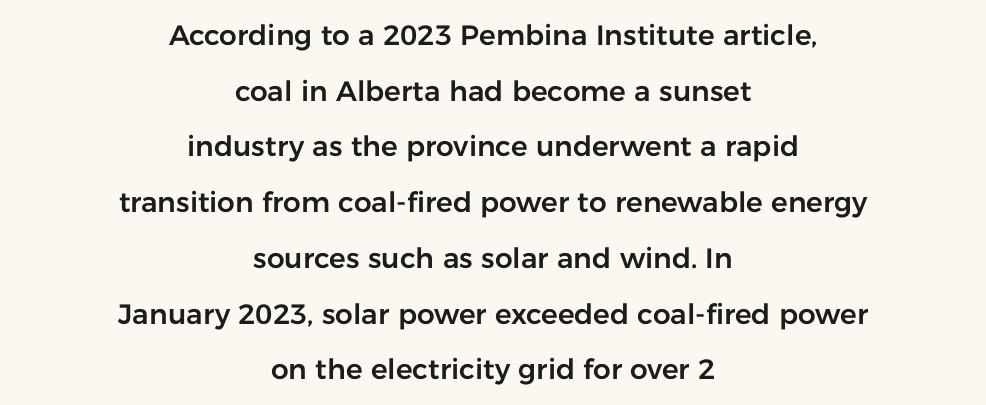
{"serif": "no", "italic": "no", "width": "normal", "stroke_contrast": "low", "x_height": "medium", "monospaced": "no", "underline": "no", "align": "center", "line_spacing": "loose", "line_spacing_ratio": 1.99, "letter_spacing": "normal", "letter_spacing_em": 0.0, "glyph_px": 28}
